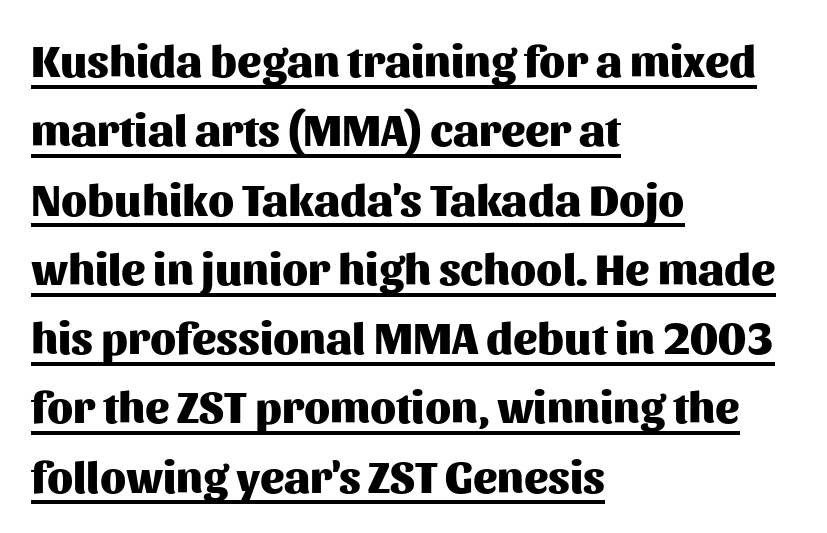
Q: Is the text bold? A: Yes.
Q: Is the text italic (slanted)? A: No, it is upright.
Q: Is the typeface a serif or a sans-serif typeface? A: Sans-serif.
Q: Is the text underlined? A: Yes.
Q: How is the paragraph aligned? A: Left-aligned.
Q: Is the spacing between letters normal or unusually wide? A: Normal.
Q: Is the spacing between lines tight, normal or loose? A: Normal.
Q: Width (condensed, normal, or wide)? A: Normal.
Q: Stroke contrast? A: Medium.
Q: x-height? A: Medium.
Q: Monospaced? A: No.
